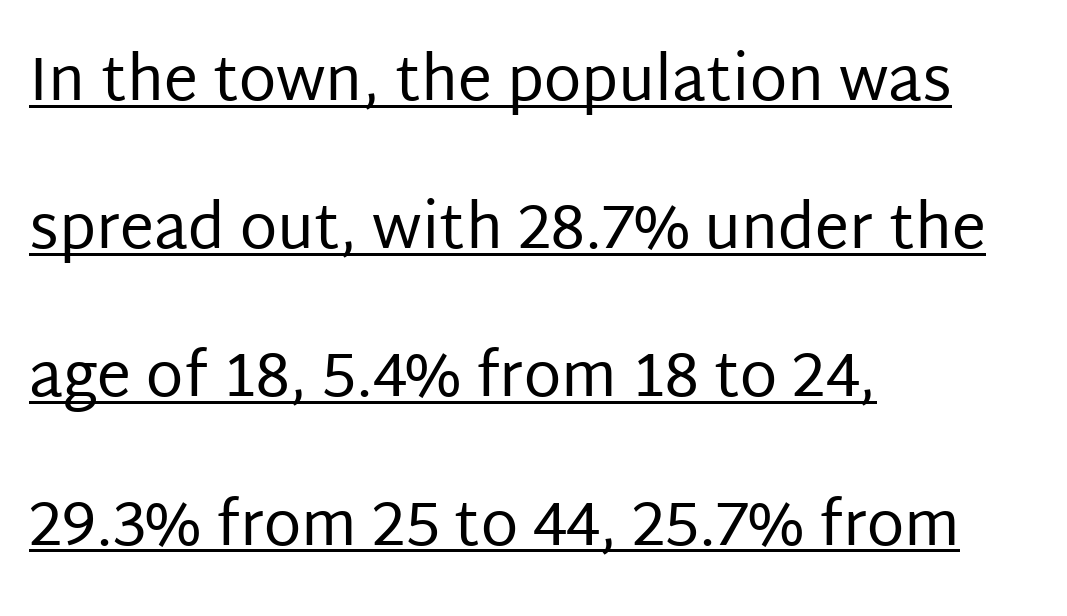
The image shows 61 px regular-weight sans-serif type, upright; set left-aligned, loose line spacing (2.43x), normal letter spacing, underlined; low stroke contrast and a large x-height.
